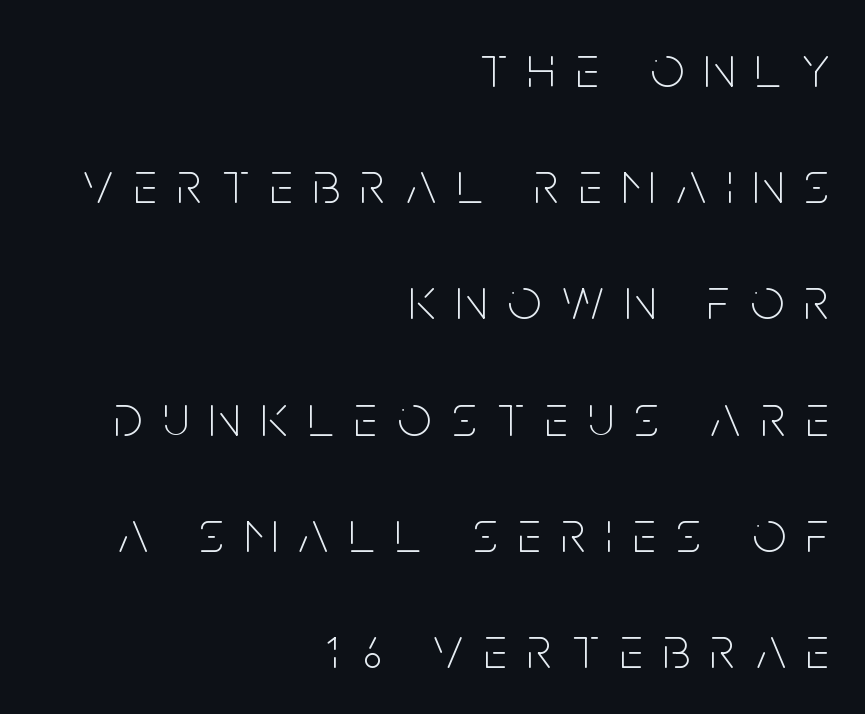
{"serif": "no", "italic": "no", "bold": "no", "weight": "thin", "width": "condensed", "stroke_contrast": "low", "x_height": "large", "monospaced": "no", "underline": "no", "align": "right", "line_spacing": "loose", "line_spacing_ratio": 1.97, "letter_spacing": "wide", "letter_spacing_em": 0.35, "glyph_px": 59}
